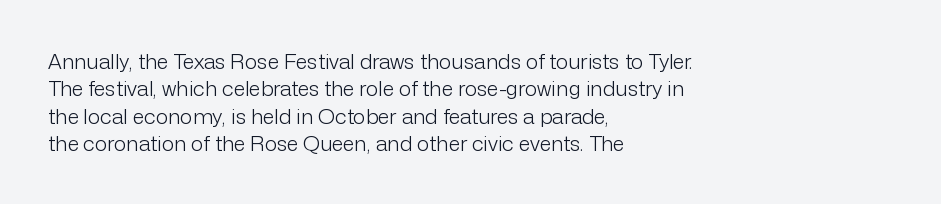
The image shows 21 px text type, upright; set left-aligned, normal line spacing (1.3x), normal letter spacing, not underlined.
